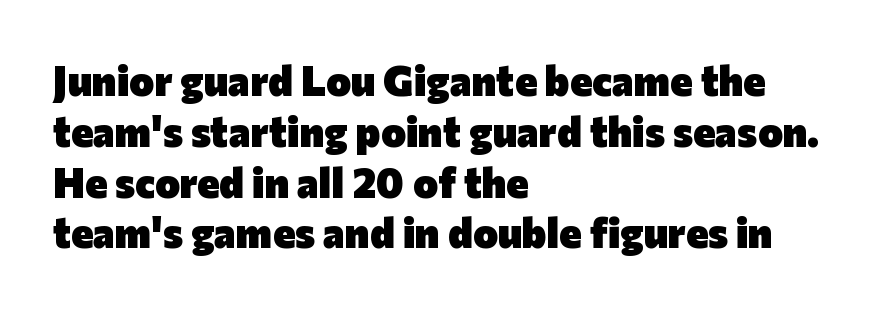
The setting favours the left margin, as ordinary paragraphs usually do. Here the designer chose a conventional face with non-uniform glyph widths. The glyphs in this specimen are sans serif. Rule under the text: the space is simply empty. Honestly, the letter spacing is just normal — you wouldn't notice it.
